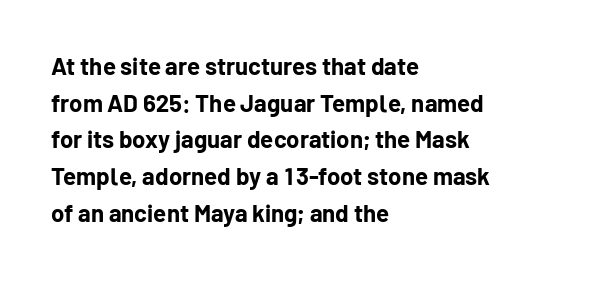
The image shows 24 px bold type, upright; set left-aligned, normal line spacing (1.53x), normal letter spacing, not underlined.
